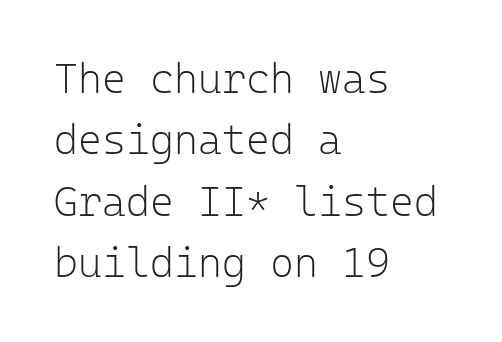
The image shows 41 px light sans-serif type, upright, monospaced; set left-aligned, normal line spacing (1.5x), normal letter spacing, not underlined; low stroke contrast and a medium x-height.
